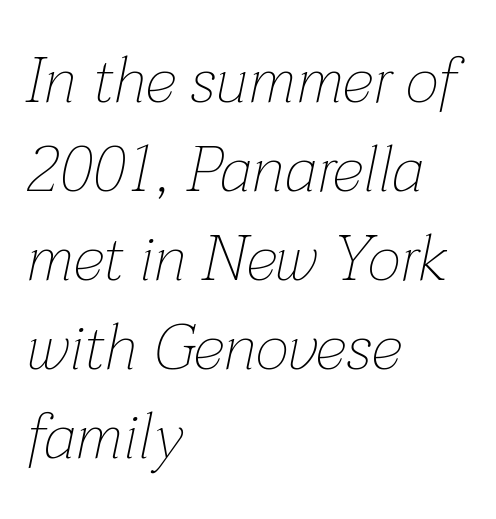
Q: Is the text bold? A: No.
Q: Is the text italic (slanted)? A: Yes, it leans right by about 12 degrees.
Q: Is the text underlined? A: No.
Q: How is the paragraph aligned? A: Left-aligned.
Q: Is the spacing between letters normal or unusually wide? A: Normal.
Q: Is the spacing between lines tight, normal or loose? A: Normal.
Q: Width (condensed, normal, or wide)? A: Normal.
Q: Stroke contrast? A: Low.
Q: x-height? A: Medium.
Q: Monospaced? A: No.
